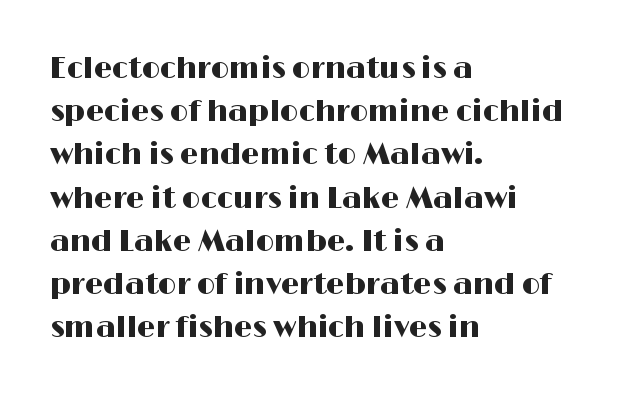
Q: Is the text italic (slanted)? A: No, it is upright.
Q: Is the typeface a serif or a sans-serif typeface? A: Sans-serif.
Q: Is the text underlined? A: No.
Q: How is the paragraph aligned? A: Left-aligned.
Q: Is the spacing between letters normal or unusually wide? A: Normal.
Q: Is the spacing between lines tight, normal or loose? A: Normal.
Q: Width (condensed, normal, or wide)? A: Wide.
Q: Stroke contrast? A: High.
Q: x-height? A: Medium.
Q: Monospaced? A: No.
